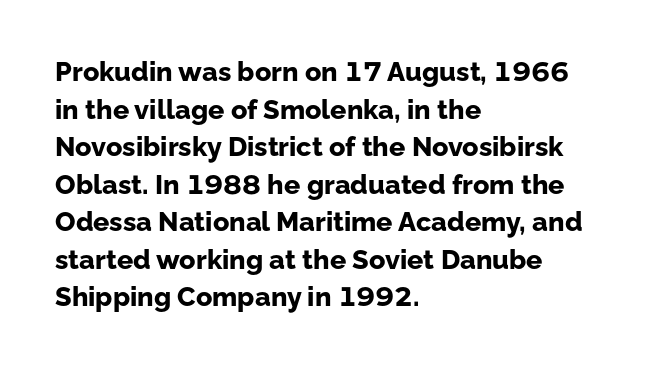
Its strokes are broad and dark, the hallmark of bold type. The letterforms sit shoulder to shoulder at normal distance. Horizontal alignment here is leftward, the default for most running prose. Each new line begins a customary step beneath the previous one. Has an underline been added? It has not. Characters remain perfectly vertical along every line.
